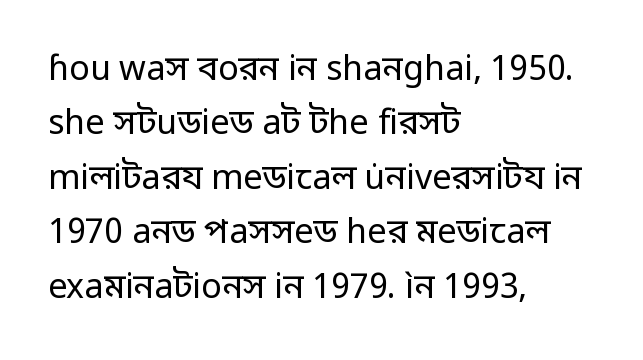
Q: Is the text bold? A: No.
Q: Is the text italic (slanted)? A: No, it is upright.
Q: Is the typeface a serif or a sans-serif typeface? A: Sans-serif.
Q: Is the text underlined? A: No.
Q: How is the paragraph aligned? A: Left-aligned.
Q: Is the spacing between letters normal or unusually wide? A: Normal.
Q: Is the spacing between lines tight, normal or loose? A: Normal.
Q: Width (condensed, normal, or wide)? A: Normal.
Q: Stroke contrast? A: Low.
Q: x-height? A: Medium.
Q: Monospaced? A: No.
